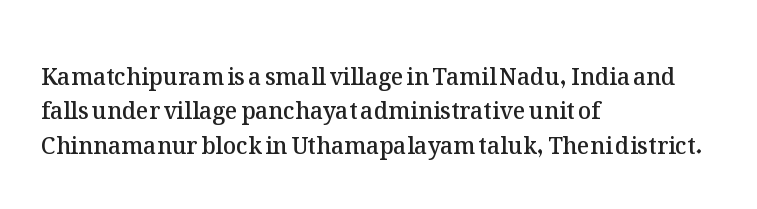
{"italic": "no", "bold": "semi", "underline": "no", "align": "left", "line_spacing": "normal", "line_spacing_ratio": 1.49, "letter_spacing": "normal", "letter_spacing_em": 0.0, "glyph_px": 23}
